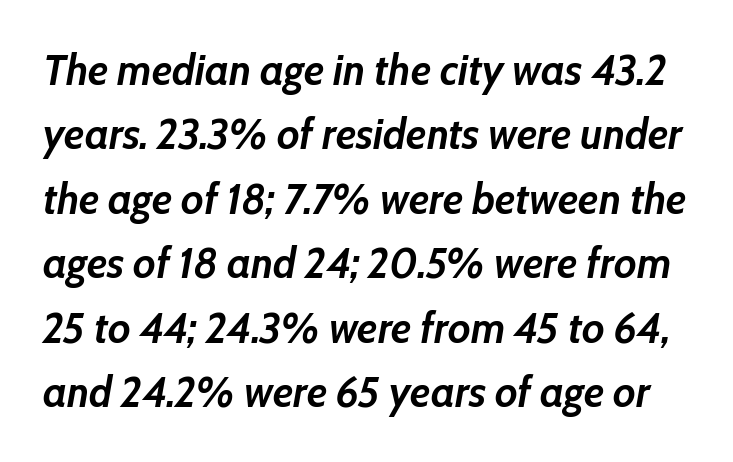
Q: Is the text bold? A: Yes.
Q: Is the text italic (slanted)? A: Yes, it leans right by about 10 degrees.
Q: Is the text underlined? A: No.
Q: Is the spacing between letters normal or unusually wide? A: Normal.
Q: Is the spacing between lines tight, normal or loose? A: Normal.
Q: Width (condensed, normal, or wide)? A: Normal.
Q: Stroke contrast? A: Low.
Q: x-height? A: Medium.
Q: Monospaced? A: No.
